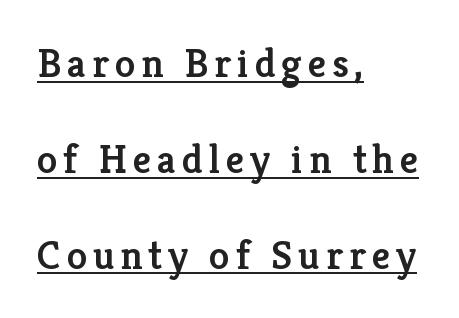
Q: Is the text bold? A: Semi-bold.
Q: Is the text italic (slanted)? A: No, it is upright.
Q: Is the typeface a serif or a sans-serif typeface? A: Serif.
Q: Is the text underlined? A: Yes.
Q: How is the paragraph aligned? A: Left-aligned.
Q: Is the spacing between lines tight, normal or loose? A: Loose.
Q: Width (condensed, normal, or wide)? A: Normal.
Q: Stroke contrast? A: Low.
Q: x-height? A: Medium.
Q: Monospaced? A: No.
